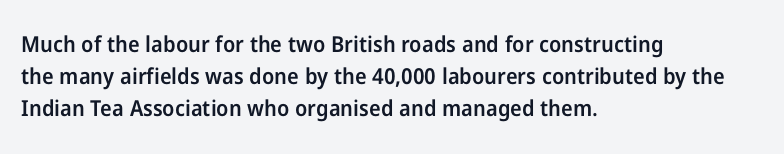
Q: Is the text bold? A: Semi-bold.
Q: Is the text italic (slanted)? A: No, it is upright.
Q: Is the text underlined? A: No.
Q: How is the paragraph aligned? A: Left-aligned.
Q: Is the spacing between letters normal or unusually wide? A: Normal.
Q: Is the spacing between lines tight, normal or loose? A: Normal.
